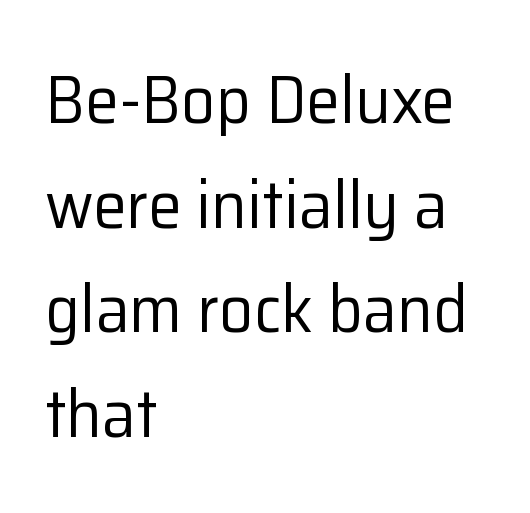
{"serif": "no", "italic": "no", "bold": "no", "weight": "regular", "width": "normal", "stroke_contrast": "low", "x_height": "medium", "monospaced": "no", "underline": "no", "align": "left", "line_spacing": "normal", "line_spacing_ratio": 1.54, "letter_spacing": "normal", "letter_spacing_em": 0.0, "glyph_px": 68}
